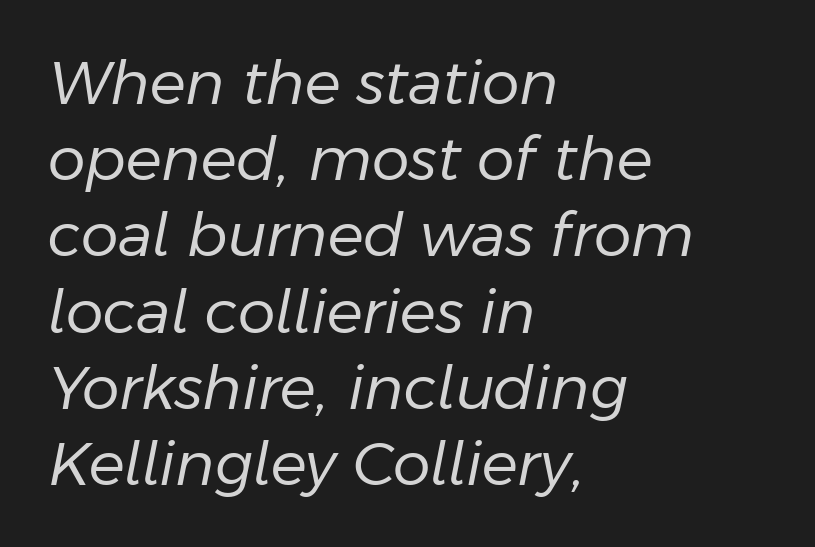
Q: Is the text bold? A: No.
Q: Is the text italic (slanted)? A: Yes, it leans right by about 11 degrees.
Q: Is the text underlined? A: No.
Q: How is the paragraph aligned? A: Left-aligned.
Q: Is the spacing between letters normal or unusually wide? A: Normal.
Q: Is the spacing between lines tight, normal or loose? A: Normal.
Q: Width (condensed, normal, or wide)? A: Normal.
Q: Stroke contrast? A: Low.
Q: x-height? A: Medium.
Q: Monospaced? A: No.
